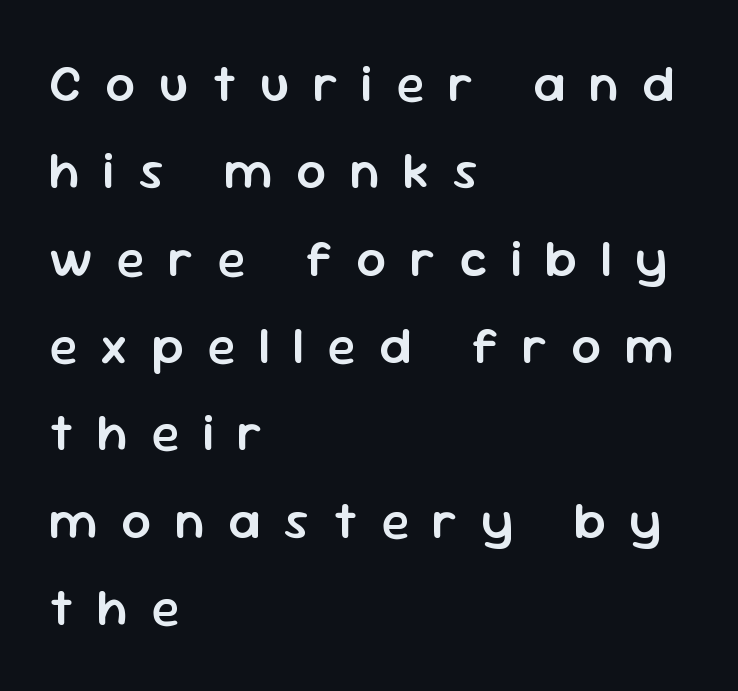
{"serif": "no", "italic": "no", "bold": "semi", "weight": "semibold", "width": "normal", "stroke_contrast": "low", "x_height": "medium", "monospaced": "no", "underline": "no", "align": "left", "line_spacing": "normal", "line_spacing_ratio": 1.68, "letter_spacing": "wide", "letter_spacing_em": 0.45, "glyph_px": 52}
